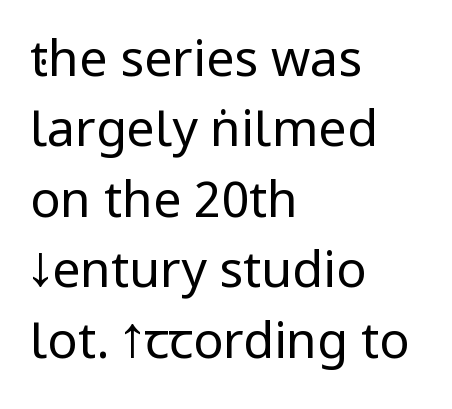
The image shows 50 px regular-weight, condensed sans-serif type, upright; set left-aligned, normal line spacing (1.41x), normal letter spacing, not underlined; low stroke contrast.
